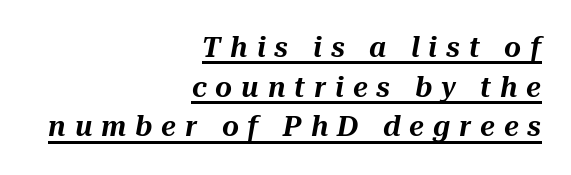
The image shows 29 px text type, italic (leaning right); set right-aligned, normal line spacing (1.37x), unusually wide letter spacing (+0.31 em), underlined; medium stroke contrast and a medium x-height.
